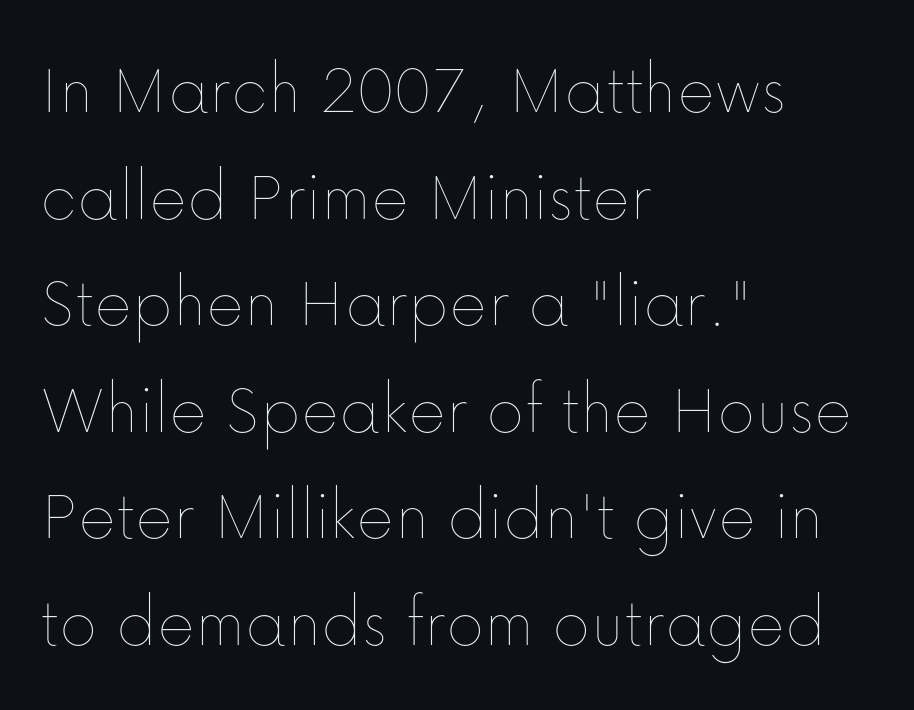
Q: Is the text bold? A: No.
Q: Is the text italic (slanted)? A: No, it is upright.
Q: Is the text underlined? A: No.
Q: How is the paragraph aligned? A: Left-aligned.
Q: Is the spacing between letters normal or unusually wide? A: Normal.
Q: Is the spacing between lines tight, normal or loose? A: Normal.
Q: Width (condensed, normal, or wide)? A: Normal.
Q: Stroke contrast? A: Low.
Q: x-height? A: Medium.
Q: Monospaced? A: No.
